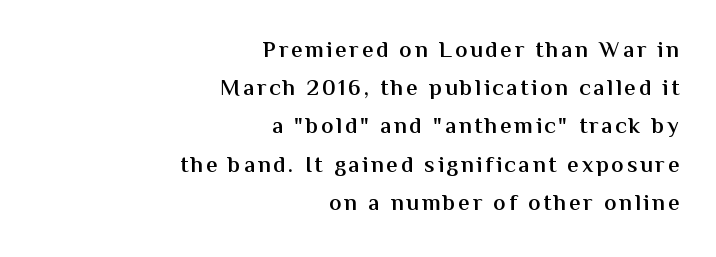
The image shows 23 px text type, upright; set right-aligned, normal line spacing (1.66x), not underlined.
